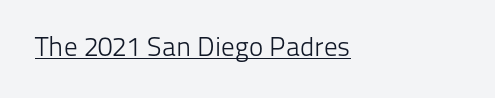
Q: Is the text bold? A: No.
Q: Is the text italic (slanted)? A: No, it is upright.
Q: Is the text underlined? A: Yes.
Q: How is the paragraph aligned? A: Left-aligned.
Q: Is the spacing between letters normal or unusually wide? A: Normal.
